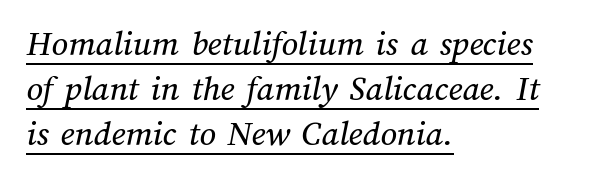
The typesetter chose a ragged-right arrangement here. The passage shown stacks its lines at a standard gap. Spacing verdict: proportional, widths tailored to each character. The string is rendered with underlining switched on.
